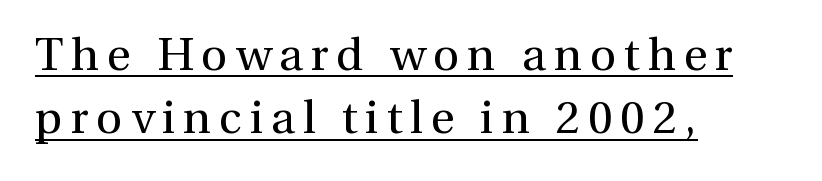
The image shows 46 px regular-weight serif type, upright; set left-aligned, normal line spacing (1.38x), underlined; medium stroke contrast and a medium x-height.
